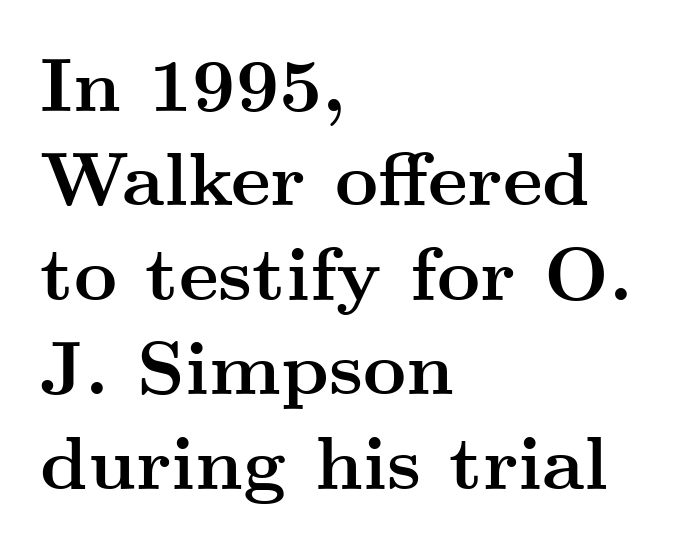
Q: Is the text bold? A: Yes.
Q: Is the text italic (slanted)? A: No, it is upright.
Q: Is the typeface a serif or a sans-serif typeface? A: Serif.
Q: Is the text underlined? A: No.
Q: How is the paragraph aligned? A: Left-aligned.
Q: Is the spacing between letters normal or unusually wide? A: Normal.
Q: Is the spacing between lines tight, normal or loose? A: Normal.
Q: Width (condensed, normal, or wide)? A: Wide.
Q: Stroke contrast? A: Medium.
Q: x-height? A: Small.
Q: Monospaced? A: No.
